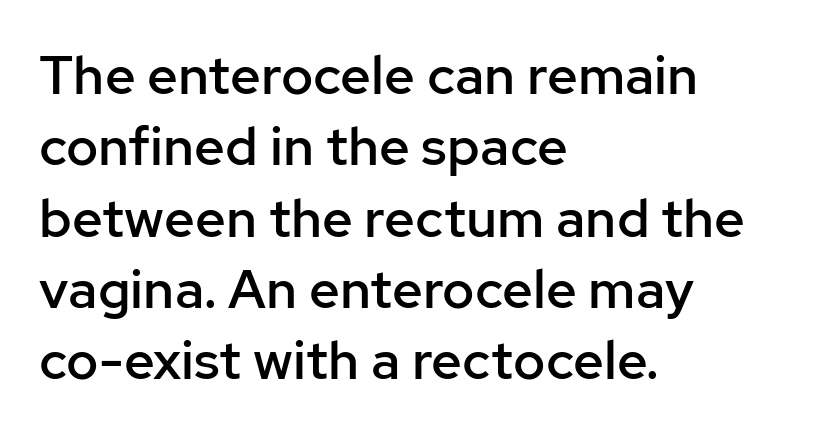
Here the glyphs are tracked normally, forming tight word shapes. This sample has the flowing, uneven cadence of proportional lettering. The face used here is a semibold: visibly heavier than regular, lighter than bold. A normal amount of white space separates one row of letters from the next.
